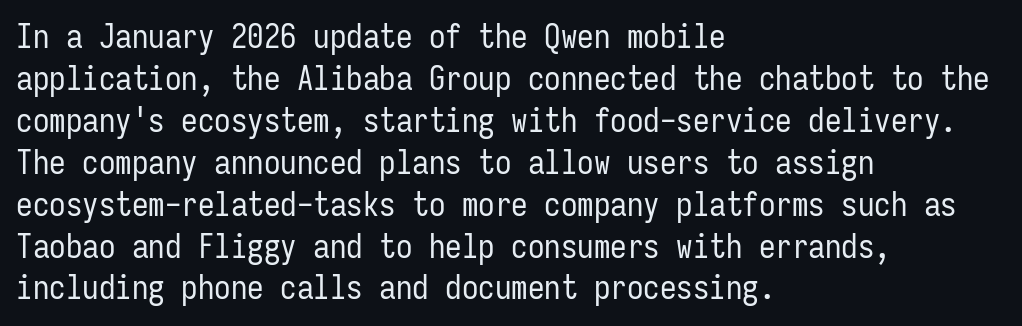
The lettering stays uniformly vertical, giving the passage a roman look. No letter is thick-stroked: the sample isn't bold. Quick note: interline space is typical. The rendering uses typewriter-style spacing with identical character cells.
